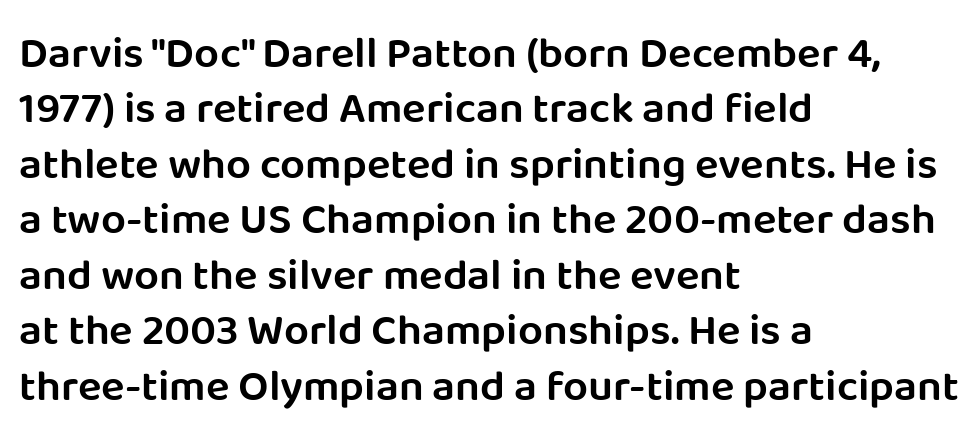
The image shows 44 px semibold sans-serif type, upright; set left-aligned, normal line spacing (1.26x), normal letter spacing, not underlined; low stroke contrast and a large x-height.
